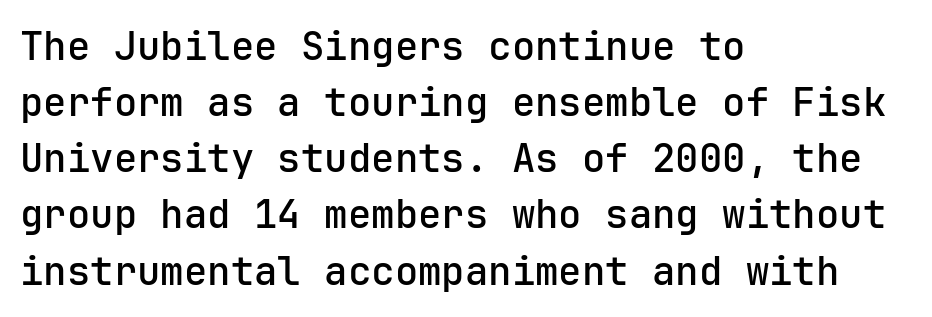
{"serif": "no", "italic": "no", "bold": "semi", "weight": "semibold", "width": "normal", "stroke_contrast": "low", "x_height": "medium", "underline": "no", "align": "left", "line_spacing": "normal", "line_spacing_ratio": 1.44, "letter_spacing": "normal", "letter_spacing_em": 0.0, "glyph_px": 39}
